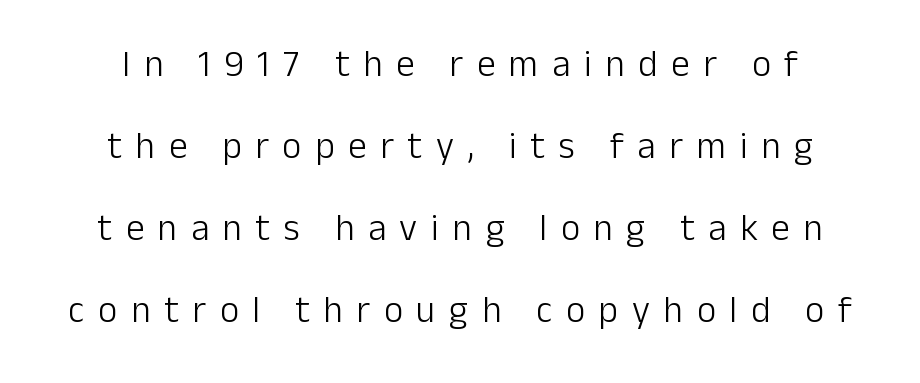
The glyphs are unaccompanied by any horizontal stroke below them. Airy leading. You could not count columns in this text — the font is proportionally spaced. Each stroke keeps to a modest, everyday thickness or less. Stroke terminals: plain, sans-serif. Caption: multi-line text, centered on the measure.
